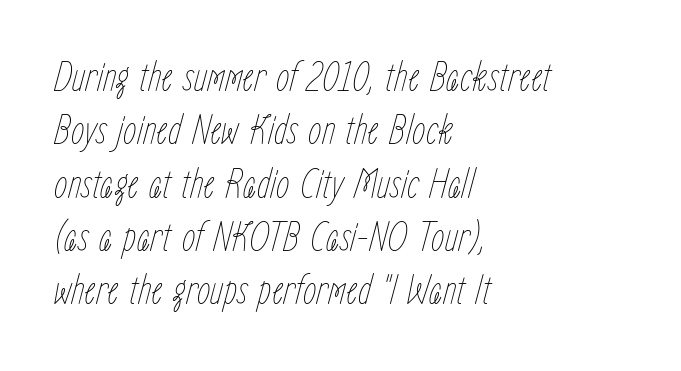
{"italic": "yes", "lean": "right", "slant_degrees": 15, "bold": "no", "weight": "thin", "width": "condensed", "stroke_contrast": "low", "x_height": "medium", "monospaced": "no", "underline": "no", "align": "left", "line_spacing_ratio": 1.24, "letter_spacing": "normal", "letter_spacing_em": 0.0, "glyph_px": 43}
